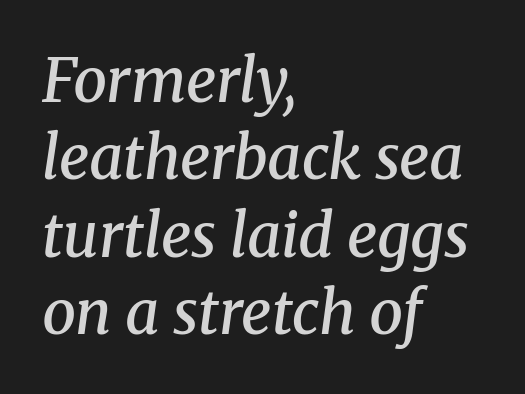
I'd describe the lettering as semibold — firm but not a full bold. Here the designer chose a conventional face with non-uniform glyph widths. How would I describe the line gaps? Plain and ordinary. The letterforms sit shoulder to shoulder at normal distance.
